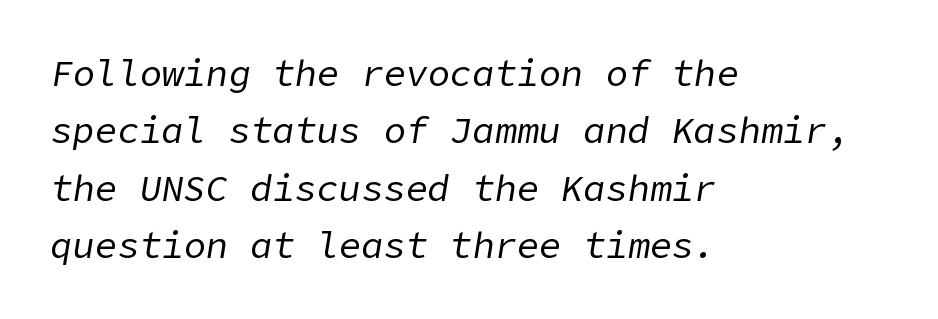
{"italic": "yes", "lean": "right", "slant_degrees": 9, "bold": "no", "weight": "regular", "width": "normal", "stroke_contrast": "low", "x_height": "medium", "underline": "no", "align": "left", "line_spacing": "normal", "line_spacing_ratio": 1.55, "letter_spacing": "normal", "letter_spacing_em": 0.0, "glyph_px": 37}
